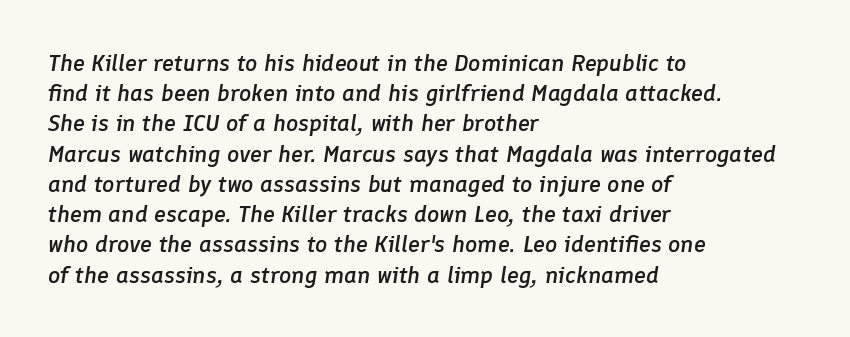
Q: Is the text bold? A: Semi-bold.
Q: Is the text italic (slanted)? A: Yes, it leans right by about 8 degrees.
Q: Is the text underlined? A: No.
Q: How is the paragraph aligned? A: Left-aligned.
Q: Is the spacing between letters normal or unusually wide? A: Normal.
Q: Is the spacing between lines tight, normal or loose? A: Normal.
